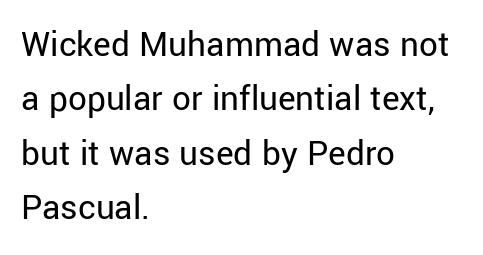
{"serif": "no", "italic": "no", "bold": "no", "weight": "regular", "width": "normal", "stroke_contrast": "low", "x_height": "medium", "monospaced": "no", "underline": "no", "align": "left", "line_spacing": "normal", "line_spacing_ratio": 1.47, "letter_spacing": "normal", "letter_spacing_em": 0.0, "glyph_px": 37}
